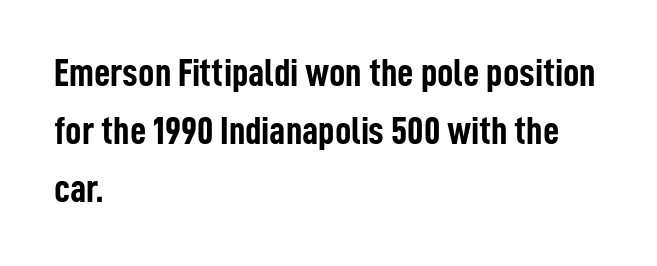
This sample uses plain, unmodified letter spacing. Typesetter's note: full bold, strokes at maximum text heaviness. Do the letters lean? They stand straight. In terms of letterform style, serifs are entirely absent. A typesetter would call this proportional, since set widths differ per character.
